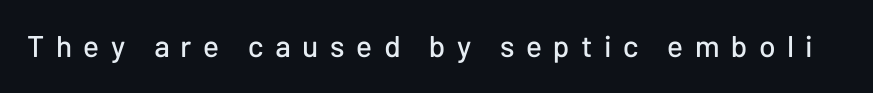
{"serif": "no", "italic": "no", "width": "normal", "stroke_contrast": "low", "x_height": "medium", "monospaced": "no", "underline": "no", "letter_spacing": "wide", "letter_spacing_em": 0.38, "glyph_px": 30}
